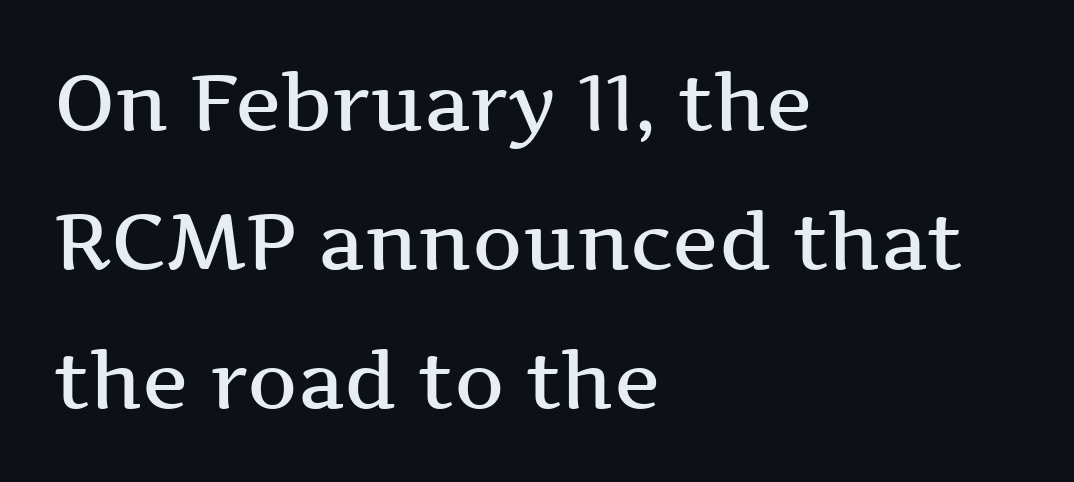
What kind of face is this? One with serifs. Short and long lines alike share a common starting point at left. Here the designer chose a conventional face with non-uniform glyph widths. These lines carry some extra weight — a demibold, not a full bold. A clean baseline with only descenders dipping below it.
